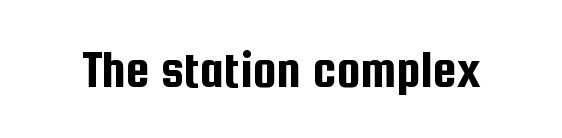
These lines keep a tight, regular rhythm from letter to letter. Is there any slant? The stems are plumb. I'd call this a sans setting — the letters go barefoot. The words here are not underlined.
